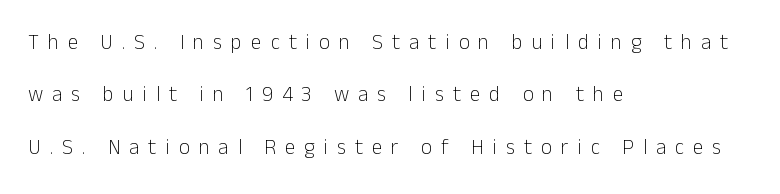
The lettering stays uniformly vertical, giving the passage a roman look. The space beneath each line is pristine and unruled. Alignment: flush left. Heft: none added — not bold.
